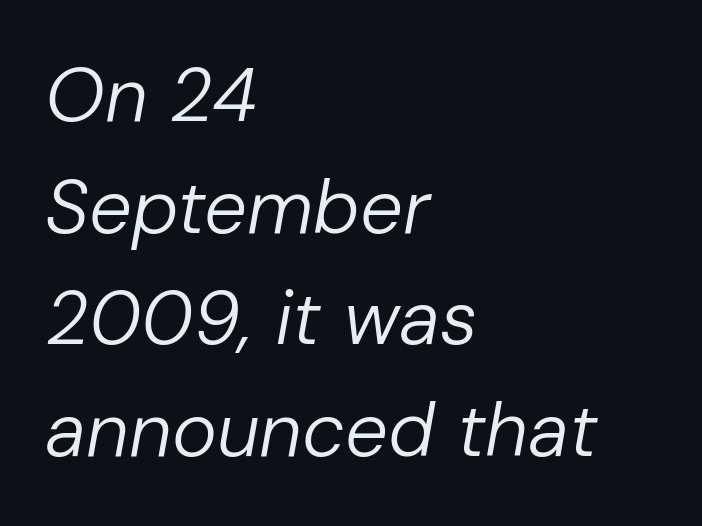
Q: Is the text bold? A: No.
Q: Is the text italic (slanted)? A: Yes, it leans right by about 10 degrees.
Q: Is the text underlined? A: No.
Q: How is the paragraph aligned? A: Left-aligned.
Q: Is the spacing between letters normal or unusually wide? A: Normal.
Q: Is the spacing between lines tight, normal or loose? A: Normal.
Q: Width (condensed, normal, or wide)? A: Normal.
Q: Stroke contrast? A: Low.
Q: x-height? A: Medium.
Q: Monospaced? A: No.
